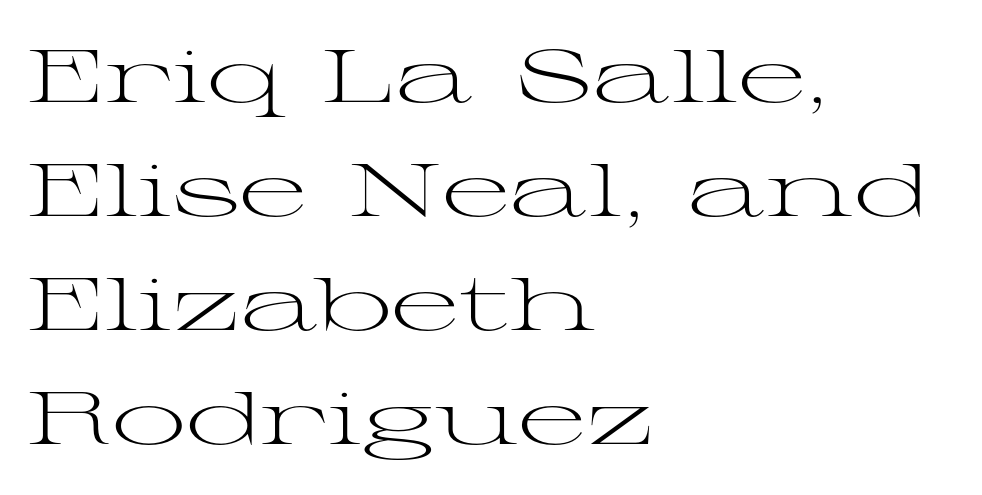
The letterforms sit at book weight or below. This block has exactly the height ordinary leading produces. Clear beneath every line of the passage. The type sits square on the baseline with zero lean. One-word summary of the alignment: left. The letters advance in unequal steps, a hallmark of proportional type.
